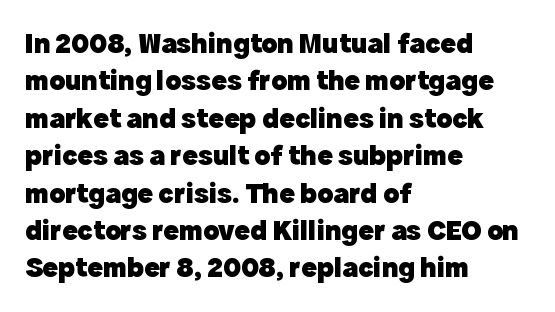
Q: Is the text bold? A: Yes.
Q: Is the text italic (slanted)? A: No, it is upright.
Q: Is the typeface a serif or a sans-serif typeface? A: Sans-serif.
Q: Is the text underlined? A: No.
Q: How is the paragraph aligned? A: Left-aligned.
Q: Is the spacing between letters normal or unusually wide? A: Normal.
Q: Is the spacing between lines tight, normal or loose? A: Normal.
Q: Width (condensed, normal, or wide)? A: Normal.
Q: x-height? A: Medium.
Q: Monospaced? A: No.
